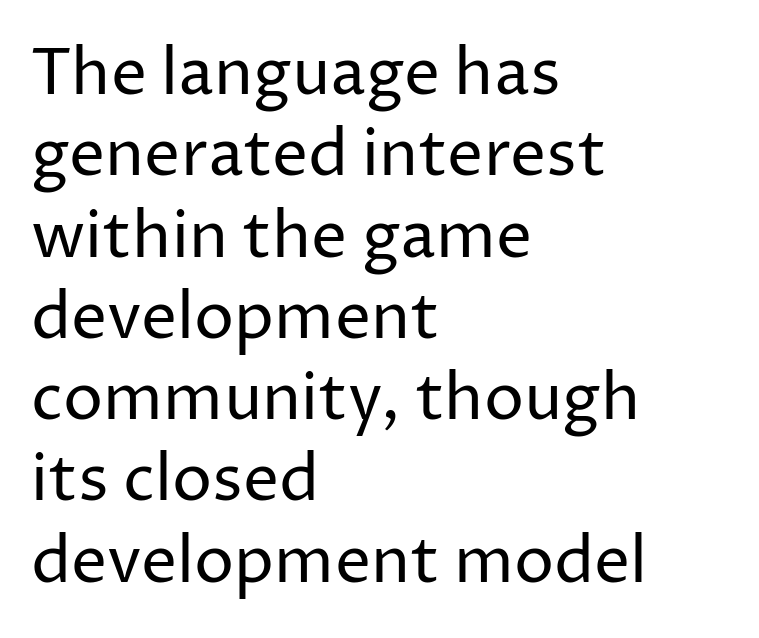
Q: Is the text bold? A: No.
Q: Is the text italic (slanted)? A: No, it is upright.
Q: Is the typeface a serif or a sans-serif typeface? A: Sans-serif.
Q: Is the text underlined? A: No.
Q: How is the paragraph aligned? A: Left-aligned.
Q: Is the spacing between letters normal or unusually wide? A: Normal.
Q: Is the spacing between lines tight, normal or loose? A: Normal.
Q: Width (condensed, normal, or wide)? A: Normal.
Q: Stroke contrast? A: Low.
Q: x-height? A: Medium.
Q: Monospaced? A: No.
